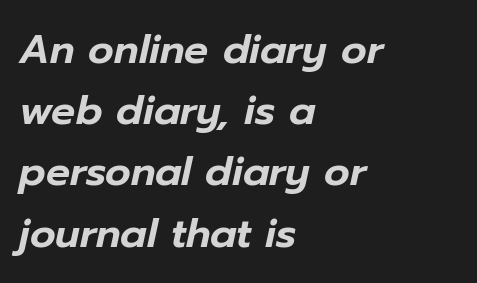
Q: Is the text italic (slanted)? A: Yes, it leans right by about 12 degrees.
Q: Is the text underlined? A: No.
Q: How is the paragraph aligned? A: Left-aligned.
Q: Is the spacing between letters normal or unusually wide? A: Normal.
Q: Is the spacing between lines tight, normal or loose? A: Normal.
Q: Width (condensed, normal, or wide)? A: Normal.
Q: Stroke contrast? A: Low.
Q: x-height? A: Medium.
Q: Monospaced? A: No.
